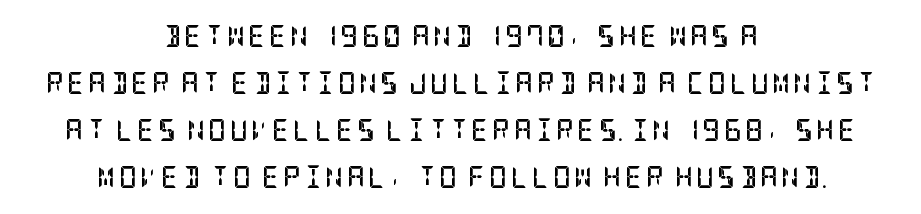
{"italic": "no", "bold": "yes", "underline": "no", "align": "center", "line_spacing": "loose", "line_spacing_ratio": 2.14, "glyph_px": 22}
